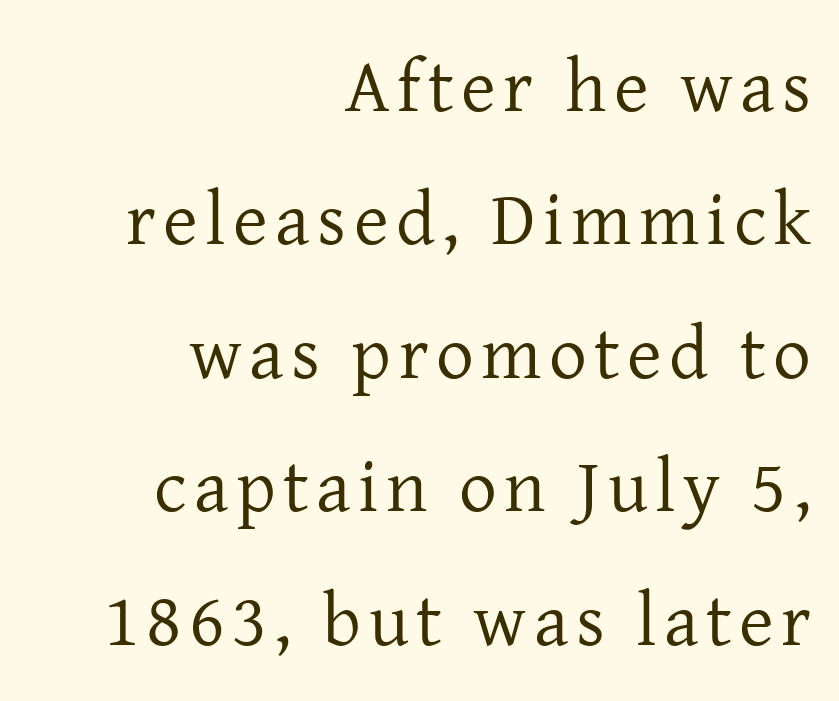
Is the block centered? No — it sits flush against the right margin. Quick note: not italic, upright. Regarding serifs, this sample has them. The typesetting does not lean heavy: it is not bold.
